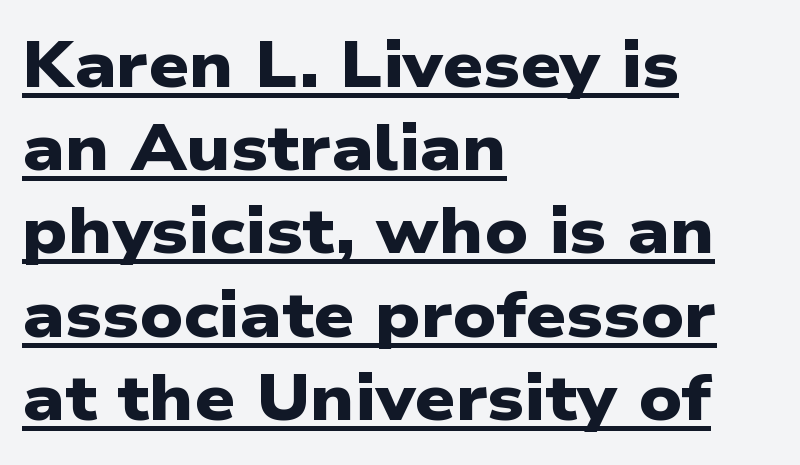
Q: Is the text bold? A: Yes.
Q: Is the typeface a serif or a sans-serif typeface? A: Sans-serif.
Q: Is the text underlined? A: Yes.
Q: How is the paragraph aligned? A: Left-aligned.
Q: Is the spacing between letters normal or unusually wide? A: Normal.
Q: Is the spacing between lines tight, normal or loose? A: Normal.
Q: Width (condensed, normal, or wide)? A: Wide.
Q: Stroke contrast? A: Low.
Q: x-height? A: Medium.
Q: Monospaced? A: No.
